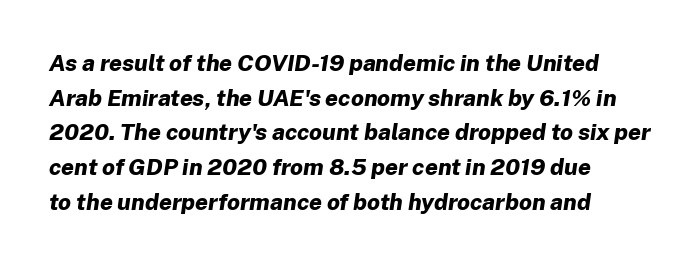
{"italic": "yes", "lean": "right", "slant_degrees": 8, "bold": "yes", "underline": "no", "align": "left", "line_spacing": "normal", "line_spacing_ratio": 1.51, "letter_spacing": "normal", "letter_spacing_em": 0.0, "glyph_px": 23}
